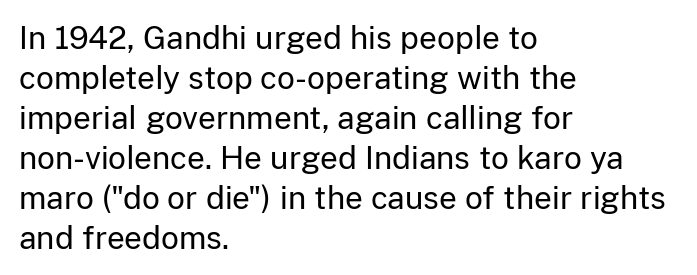
{"serif": "no", "italic": "no", "bold": "no", "weight": "regular", "width": "normal", "stroke_contrast": "low", "x_height": "medium", "monospaced": "no", "underline": "no", "align": "left", "line_spacing": "normal", "line_spacing_ratio": 1.29, "letter_spacing": "normal", "letter_spacing_em": 0.0, "glyph_px": 31}
